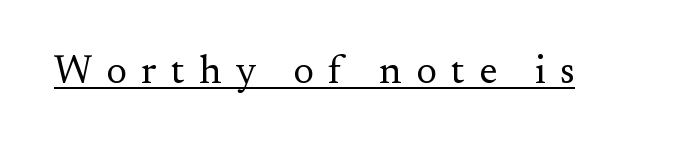
Does the lettering tilt? It doesn't — this is upright. Each stroke keeps to a modest, everyday thickness or less. Beneath each row of characters lies a ruled line. Each letter's strokes conclude with small projecting serifs. Characters follow at a spacing far wider than the type designer built in.
